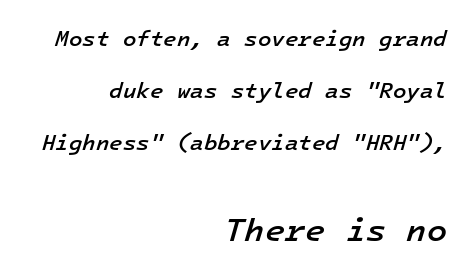
{"italic": "yes", "lean": "right", "slant_degrees": 16, "bold": "semi", "weight": "semibold", "width": "normal", "stroke_contrast": "low", "x_height": "medium", "monospaced": "yes", "underline": "no", "align": "right", "line_spacing": "loose", "line_spacing_ratio": 2.37, "letter_spacing": "normal", "letter_spacing_em": 0.0, "larger_block": "second", "size_ratio": 1.5, "glyph_px": 33}
